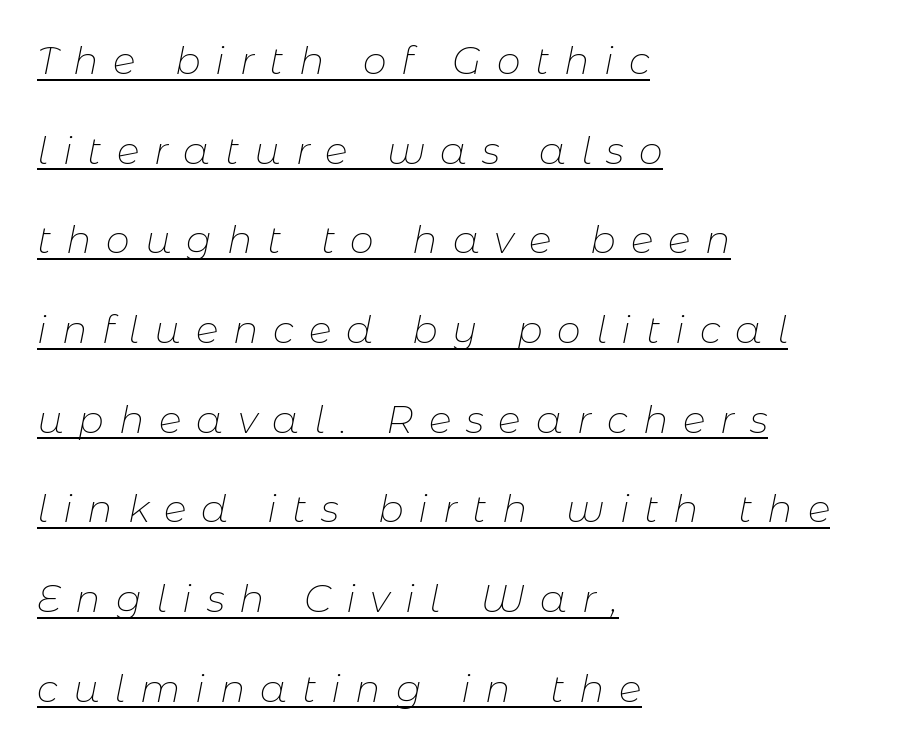
{"italic": "yes", "lean": "right", "slant_degrees": 11, "bold": "no", "weight": "thin", "width": "normal", "stroke_contrast": "low", "x_height": "medium", "monospaced": "no", "underline": "yes", "align": "left", "line_spacing": "loose", "line_spacing_ratio": 2.36, "letter_spacing": "wide", "letter_spacing_em": 0.39, "glyph_px": 38}
